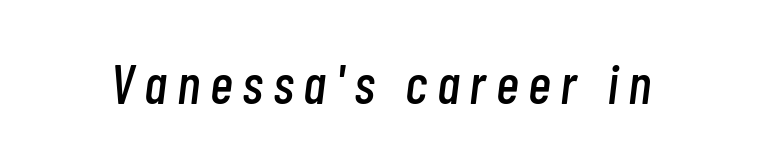
Q: Is the text italic (slanted)? A: Yes, it leans right by about 7 degrees.
Q: Is the text underlined? A: No.
Q: Width (condensed, normal, or wide)? A: Condensed.
Q: Stroke contrast? A: Low.
Q: x-height? A: Medium.
Q: Monospaced? A: No.
